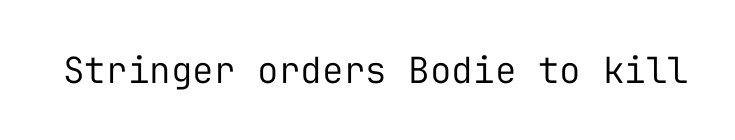
No word sits above an underline. Default kerning and tracking; the words read as compact shapes. Weight class: somewhere from thin through regular. It's the straight-up-and-down kind of type. The passage shown is typed in a monospace face where columns stay perfectly aligned. Note: no serifs on the glyphs.
